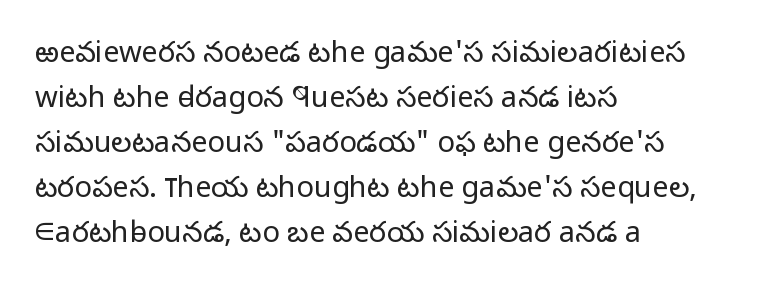
Stroke thickness stays within the range of a standard reading face or lighter. Clear beneath every line of the passage. A normal amount of white space separates one row of letters from the next. Horizontally, the lines are justified to the leading edge only.
